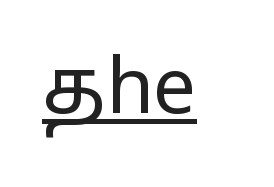
Nope, not italic — everything's standing straight. Note: no serifs on the glyphs. You could not count columns in this text — the font is proportionally spaced. Descenders here cross a horizontal rule under the line. On a weight scale, this lands at 450 or below. In terms of letterspacing, this is plain default setting.
